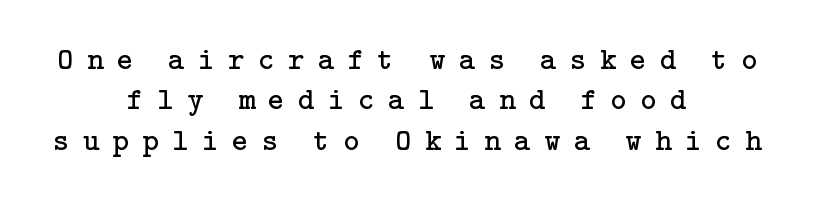
Stems here are at most as thick as an everyday book face. Horizontal alignment here is central, giving a formal, balanced look. Descenders hang freely into open space. What's the leading like? Ordinary, nothing unusual. The face used here is seriffed, in the tradition of book romans.
